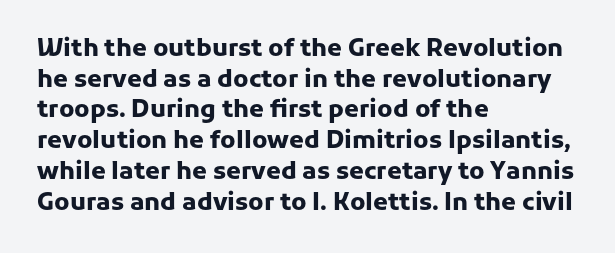
{"italic": "no", "bold": "yes", "underline": "no", "align": "left", "line_spacing": "normal", "line_spacing_ratio": 1.28, "letter_spacing": "normal", "letter_spacing_em": 0.0, "glyph_px": 24}
